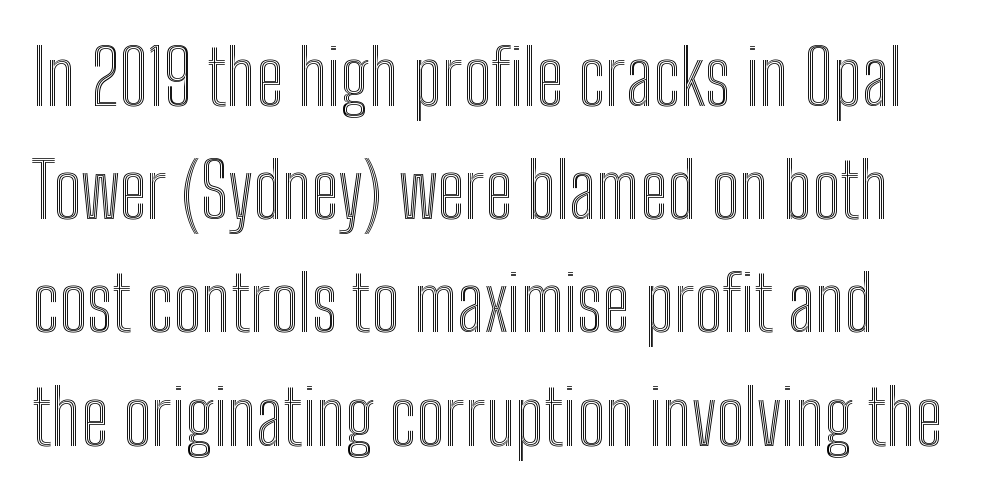
The foot of each line stays bare and open. These lines were composed using upright roman letters. No extra tracking has been applied to these lines. Each new line begins a customary step beneath the previous one. These lines are rendered in a variable-pitch font.
